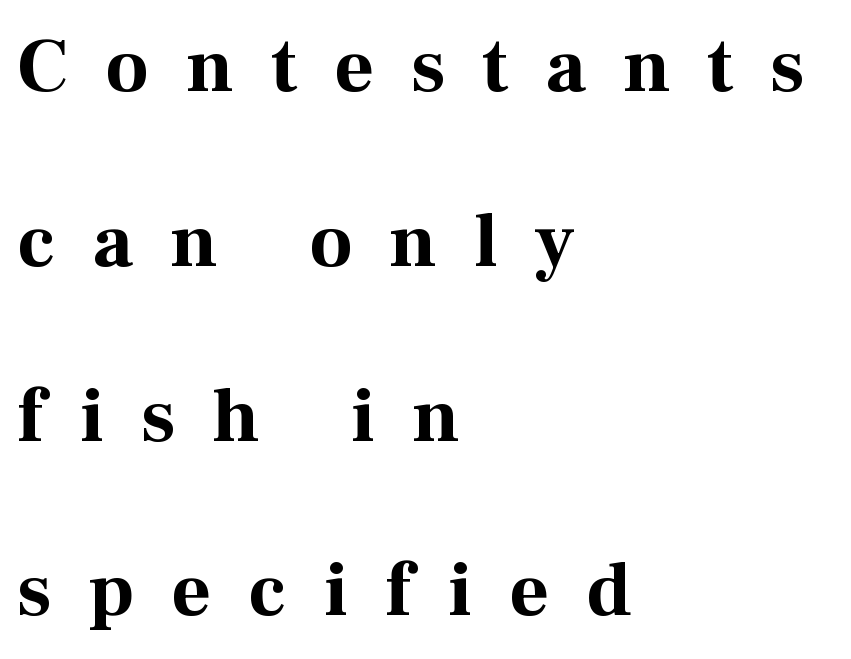
The image shows 77 px bold serif type, upright; set left-aligned, loose line spacing (2.27x), unusually wide letter spacing (+0.48 em), not underlined; medium stroke contrast and a medium x-height.
